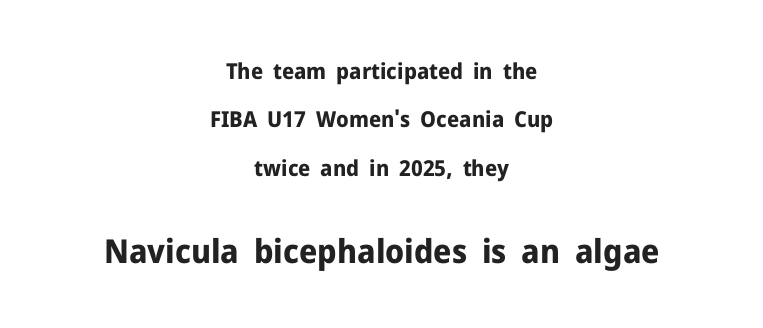
Each letter keeps its own natural width here, so spacing adapts to shape. Nope, no serifs anywhere on these letters. Leading: increased. In terms of letterspacing, this is plain default setting.
